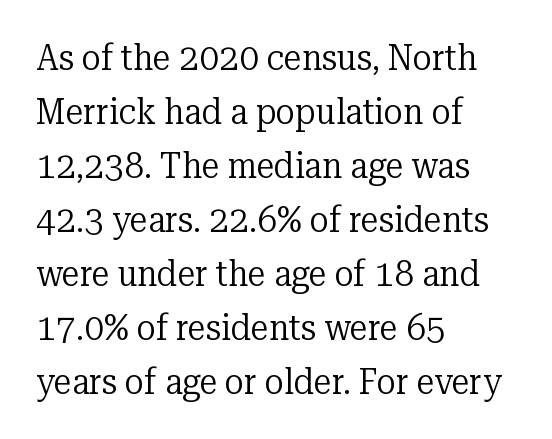
{"serif": "yes", "italic": "no", "bold": "no", "weight": "regular", "width": "normal", "stroke_contrast": "low", "x_height": "medium", "monospaced": "no", "underline": "no", "align": "left", "line_spacing": "normal", "line_spacing_ratio": 1.5, "letter_spacing": "normal", "letter_spacing_em": 0.0, "glyph_px": 36}
